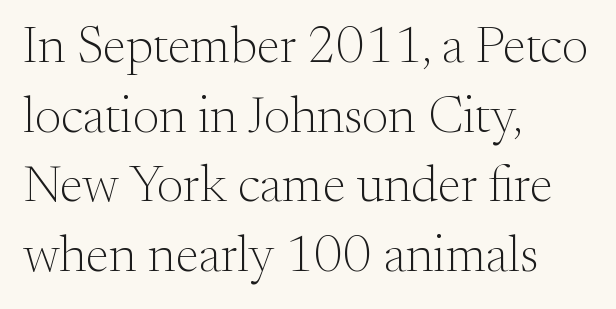
The image shows 52 px light serif type, upright; set left-aligned, normal line spacing (1.34x), normal letter spacing, not underlined; medium stroke contrast and a small x-height.
